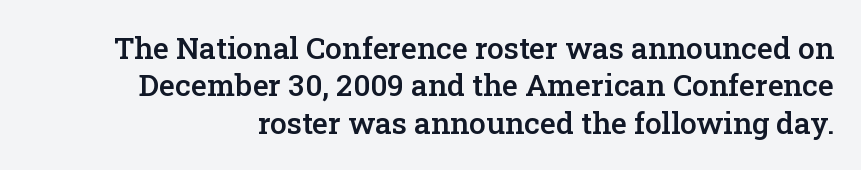
Q: Is the text bold? A: Semi-bold.
Q: Is the text italic (slanted)? A: No, it is upright.
Q: Is the typeface a serif or a sans-serif typeface? A: Serif.
Q: Is the text underlined? A: No.
Q: Is the spacing between letters normal or unusually wide? A: Normal.
Q: Is the spacing between lines tight, normal or loose? A: Normal.
Q: Width (condensed, normal, or wide)? A: Normal.
Q: Stroke contrast? A: Low.
Q: x-height? A: Medium.
Q: Monospaced? A: No.
